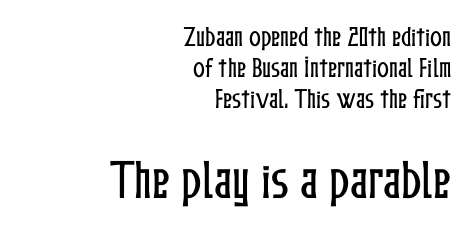
The image shows 43 px condensed type, upright; set right-aligned, normal line spacing (1.4x), normal letter spacing, not underlined; the second (bottom) block is 1.95x larger; low stroke contrast and a medium x-height.
